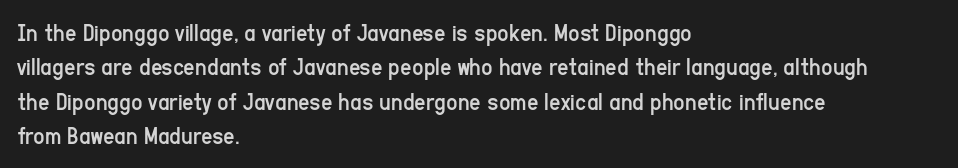
Spacing between characters is what you'd get straight out of the box. The passage shown is not underscored anywhere. The lines in this sample share a left origin and differ only in where they stop. The lines sit at an ordinary, default distance from one another. Is the type heavy? It reads as light-to-regular instead.
